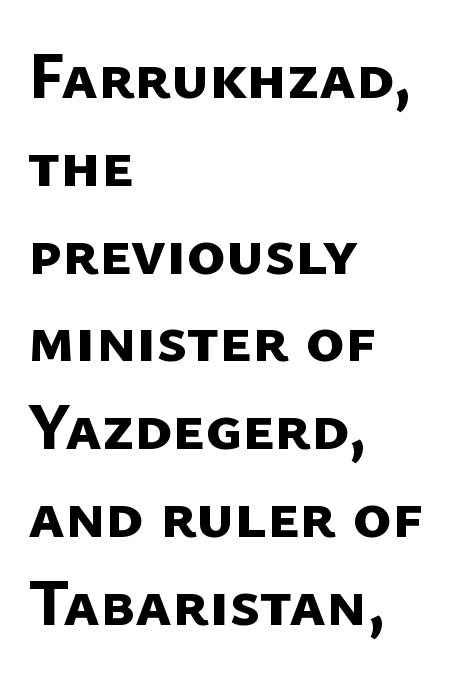
These lines keep a tight, regular rhythm from letter to letter. Whoever set this chose a conventional vertical rhythm. Letters rest on an invisible, unmarked baseline. The font is running at its bold setting. Are there feet on the stems? There aren't — it's a sans. A classic flush-left, rag-right setting is used for this passage.
